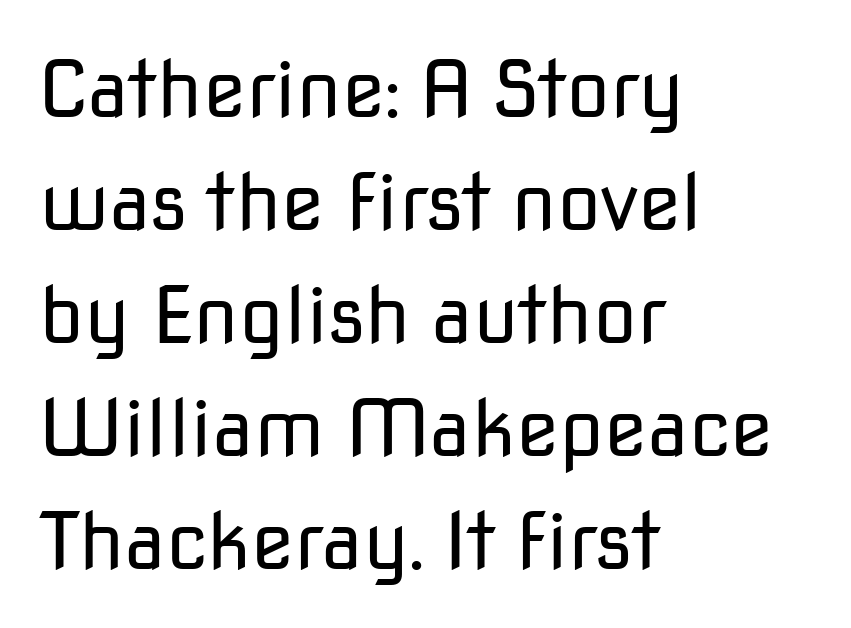
{"serif": "no", "italic": "no", "bold": "no", "weight": "regular", "width": "normal", "stroke_contrast": "low", "x_height": "medium", "monospaced": "no", "underline": "no", "align": "left", "line_spacing": "normal", "line_spacing_ratio": 1.43, "letter_spacing": "normal", "letter_spacing_em": 0.0, "glyph_px": 79}
